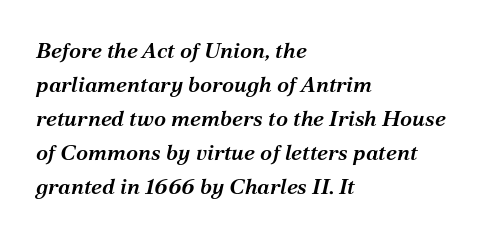
The image shows 22 px text type, italic (leaning right); set left-aligned, normal line spacing (1.55x), normal letter spacing, not underlined.
